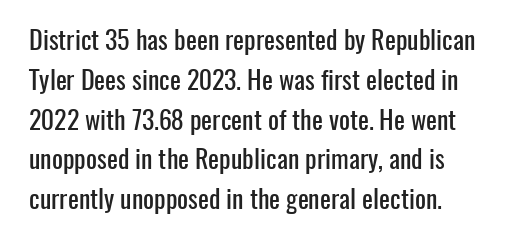
{"italic": "no", "underline": "no", "align": "left", "line_spacing": "normal", "line_spacing_ratio": 1.53, "letter_spacing": "normal", "letter_spacing_em": 0.0, "glyph_px": 26}
